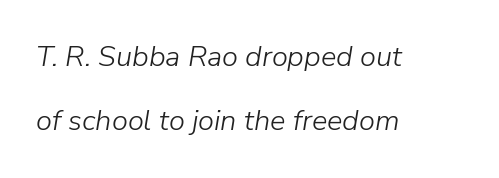
Q: Is the text bold? A: No.
Q: Is the text italic (slanted)? A: Yes, it leans right by about 9 degrees.
Q: Is the text underlined? A: No.
Q: How is the paragraph aligned? A: Left-aligned.
Q: Is the spacing between letters normal or unusually wide? A: Normal.
Q: Is the spacing between lines tight, normal or loose? A: Loose.
Q: Width (condensed, normal, or wide)? A: Normal.
Q: Stroke contrast? A: Low.
Q: x-height? A: Medium.
Q: Monospaced? A: No.
